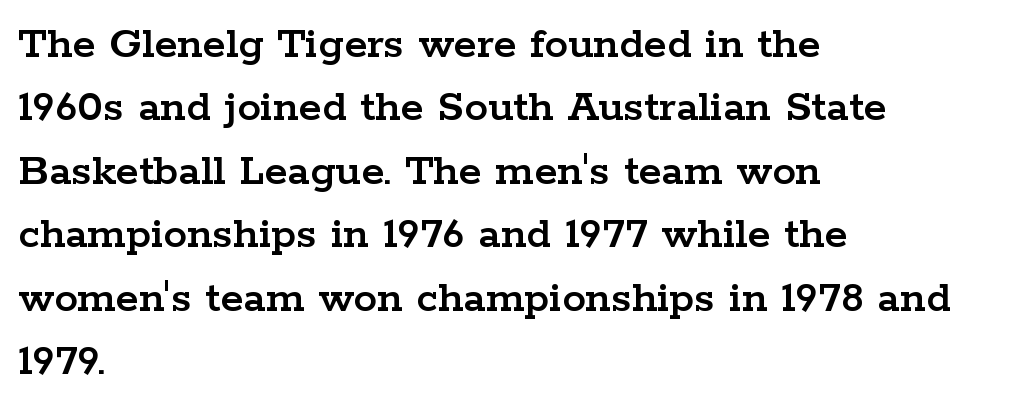
The image shows 47 px wide serif type, upright; set left-aligned, normal line spacing (1.35x), normal letter spacing, not underlined; low stroke contrast and a medium x-height.
